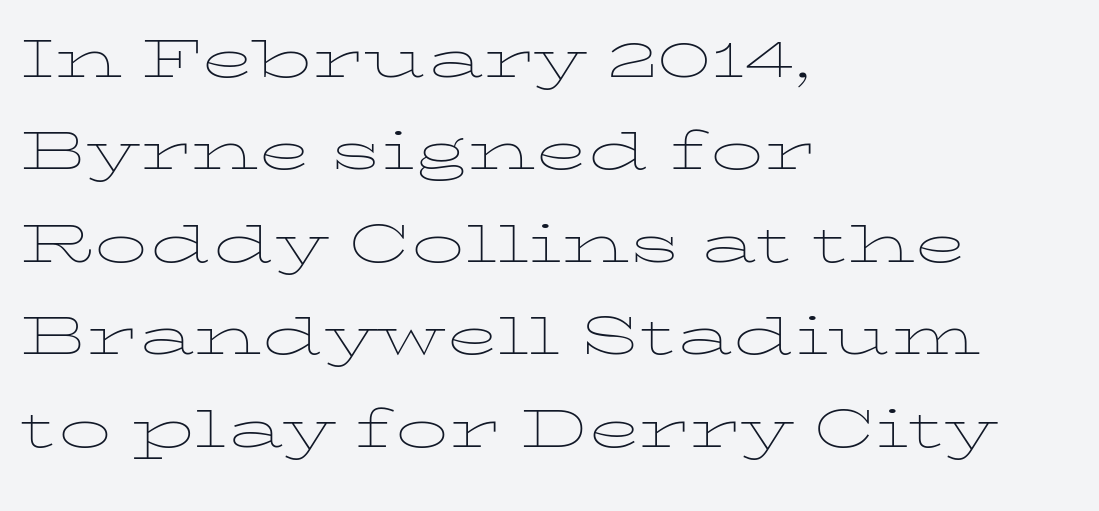
{"italic": "no", "bold": "no", "weight": "thin", "width": "wide", "stroke_contrast": "low", "x_height": "medium", "monospaced": "no", "underline": "no", "align": "left", "line_spacing": "normal", "line_spacing_ratio": 1.32, "letter_spacing": "normal", "letter_spacing_em": 0.0, "glyph_px": 70}
